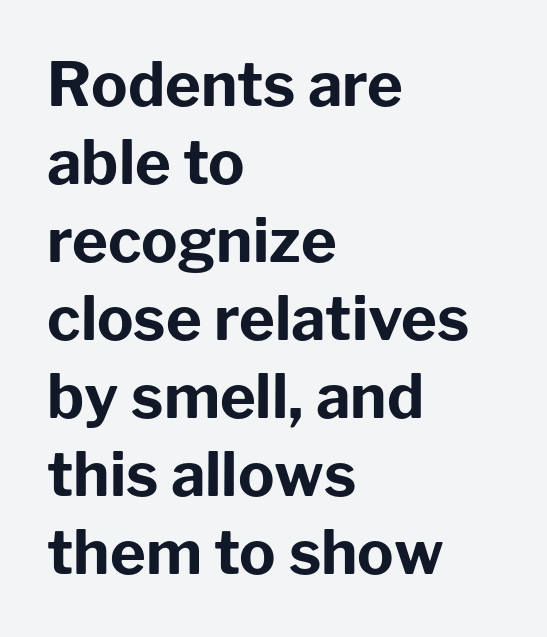
The image shows 61 px bold sans-serif type, upright; set left-aligned, normal line spacing (1.28x), normal letter spacing, not underlined; low stroke contrast and a medium x-height.
